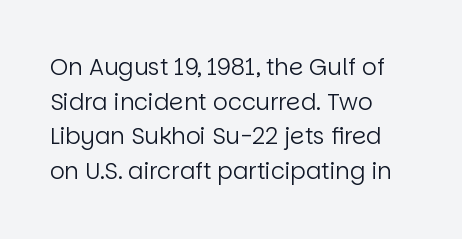
{"italic": "no", "bold": "no", "underline": "no", "align": "left", "line_spacing": "normal", "line_spacing_ratio": 1.51, "letter_spacing": "normal", "letter_spacing_em": 0.0, "glyph_px": 23}
